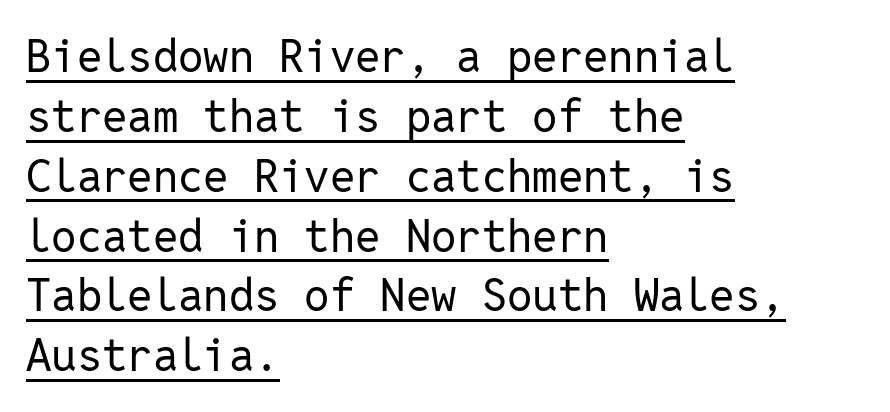
The image shows 45 px regular-weight sans-serif type, upright, monospaced; set left-aligned, normal line spacing (1.33x), normal letter spacing, underlined; low stroke contrast and a medium x-height.
